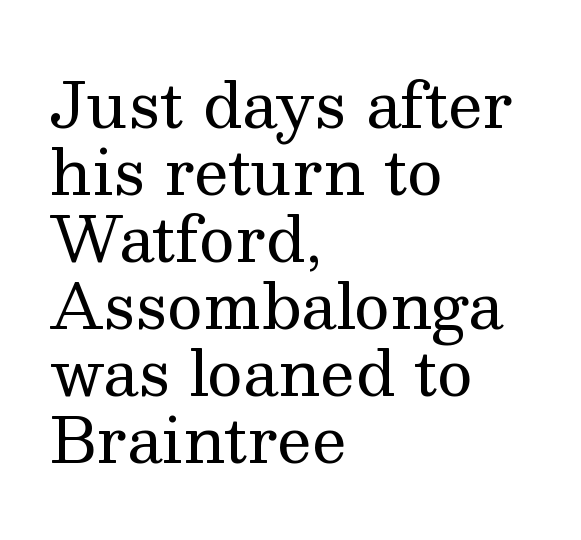
Q: Is the text bold? A: No.
Q: Is the text italic (slanted)? A: No, it is upright.
Q: Is the typeface a serif or a sans-serif typeface? A: Serif.
Q: Is the text underlined? A: No.
Q: How is the paragraph aligned? A: Left-aligned.
Q: Is the spacing between letters normal or unusually wide? A: Normal.
Q: Is the spacing between lines tight, normal or loose? A: Tight.
Q: Width (condensed, normal, or wide)? A: Normal.
Q: Stroke contrast? A: Medium.
Q: x-height? A: Medium.
Q: Monospaced? A: No.
